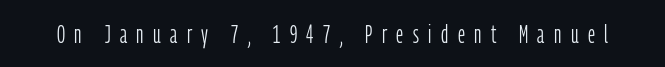
The image shows 25 px text type, upright; set unusually wide letter spacing (+0.38 em), not underlined.
